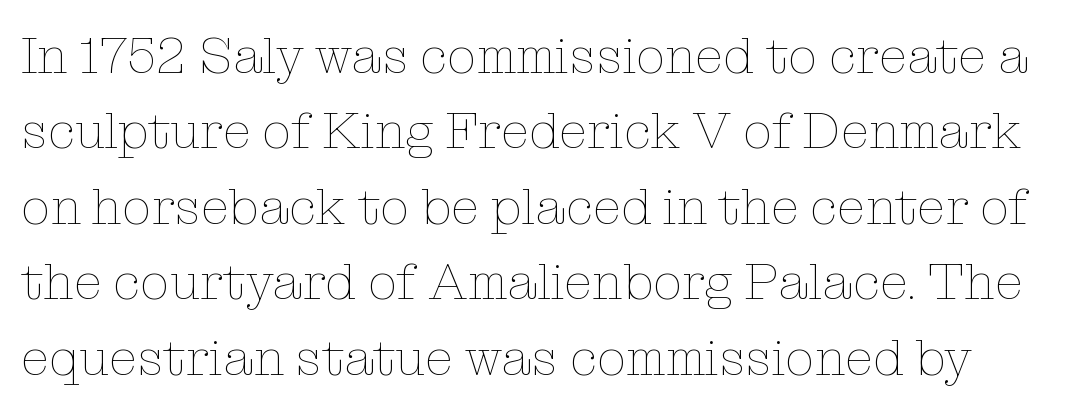
Q: Is the text bold? A: No.
Q: Is the text italic (slanted)? A: No, it is upright.
Q: Is the text underlined? A: No.
Q: Is the spacing between letters normal or unusually wide? A: Normal.
Q: Is the spacing between lines tight, normal or loose? A: Normal.
Q: Width (condensed, normal, or wide)? A: Normal.
Q: Stroke contrast? A: Low.
Q: x-height? A: Medium.
Q: Monospaced? A: No.
